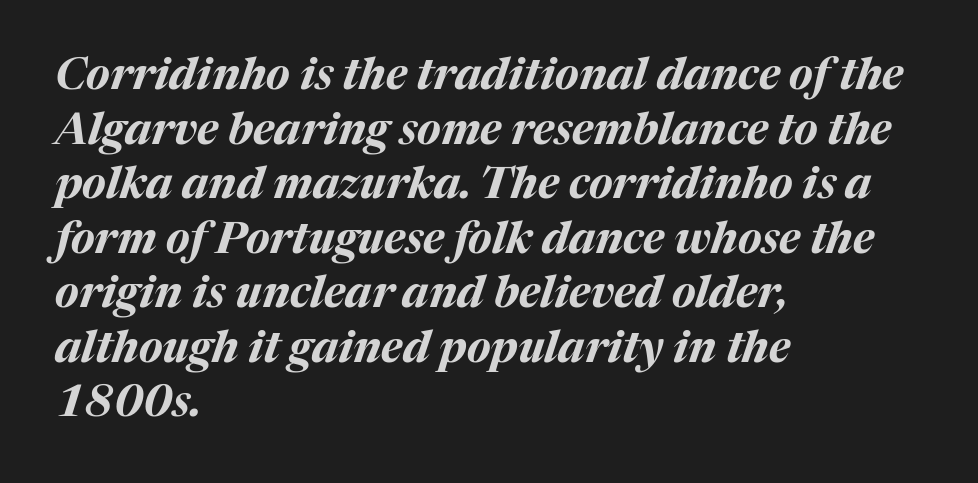
Q: Is the text bold? A: Yes.
Q: Is the text italic (slanted)? A: Yes, it leans right by about 17 degrees.
Q: Is the text underlined? A: No.
Q: How is the paragraph aligned? A: Left-aligned.
Q: Is the spacing between letters normal or unusually wide? A: Normal.
Q: Width (condensed, normal, or wide)? A: Normal.
Q: Stroke contrast? A: Medium.
Q: x-height? A: Medium.
Q: Monospaced? A: No.
